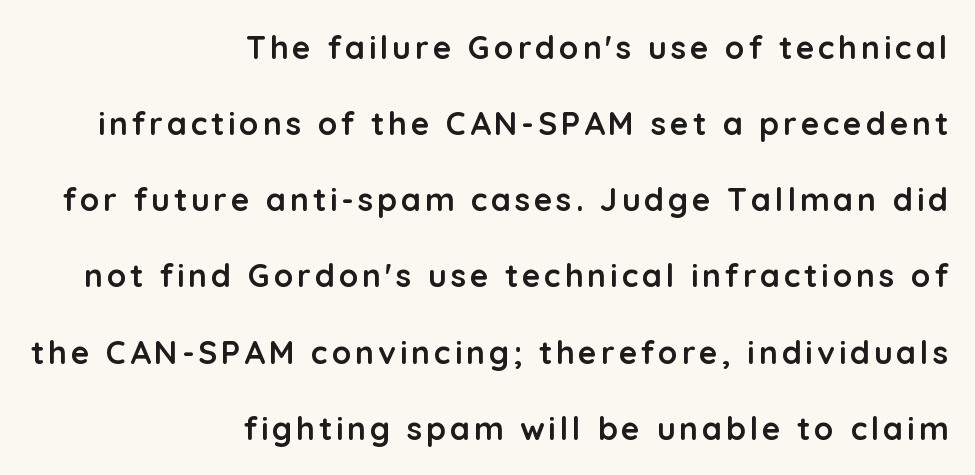
The image shows 32 px semibold sans-serif type, upright; set right-aligned, loose line spacing (2.38x), not underlined; low stroke contrast and a medium x-height.
